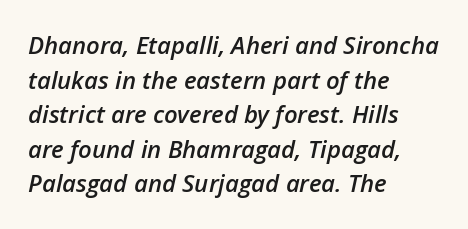
Q: Is the text bold? A: Semi-bold.
Q: Is the text italic (slanted)? A: Yes, it leans right by about 12 degrees.
Q: Is the text underlined? A: No.
Q: How is the paragraph aligned? A: Left-aligned.
Q: Is the spacing between letters normal or unusually wide? A: Normal.
Q: Is the spacing between lines tight, normal or loose? A: Normal.
